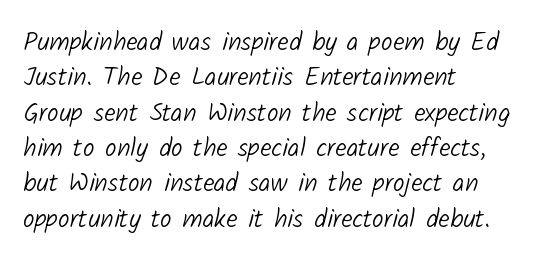
The image shows 26 px text type; set left-aligned, normal line spacing (1.36x), normal letter spacing, not underlined.
